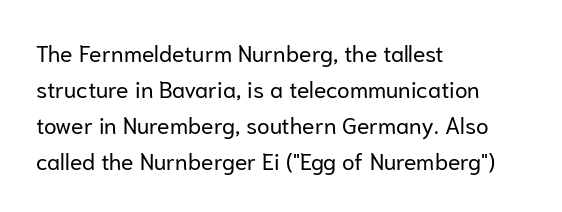
Q: Is the text bold? A: No.
Q: Is the text italic (slanted)? A: No, it is upright.
Q: Is the text underlined? A: No.
Q: How is the paragraph aligned? A: Left-aligned.
Q: Is the spacing between letters normal or unusually wide? A: Normal.
Q: Is the spacing between lines tight, normal or loose? A: Normal.
